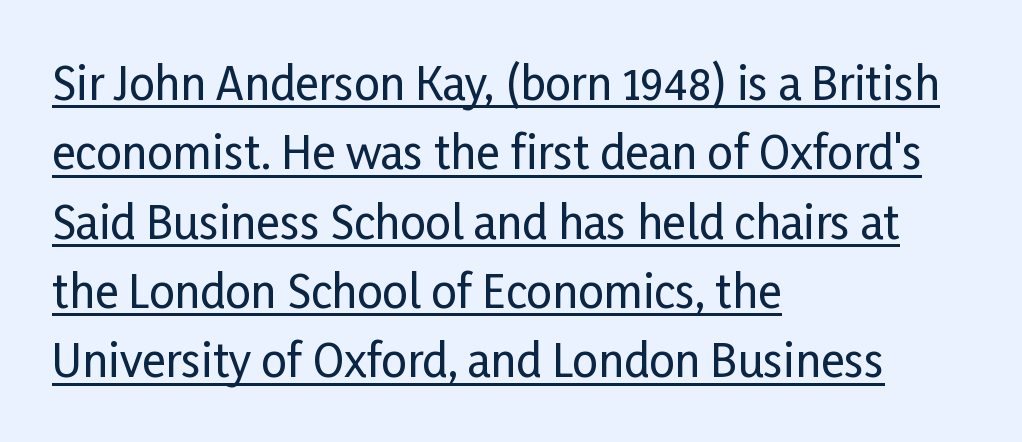
Q: Is the text italic (slanted)? A: No, it is upright.
Q: Is the typeface a serif or a sans-serif typeface? A: Sans-serif.
Q: Is the text underlined? A: Yes.
Q: How is the paragraph aligned? A: Left-aligned.
Q: Is the spacing between letters normal or unusually wide? A: Normal.
Q: Is the spacing between lines tight, normal or loose? A: Normal.
Q: Width (condensed, normal, or wide)? A: Condensed.
Q: Stroke contrast? A: Low.
Q: x-height? A: Medium.
Q: Monospaced? A: No.
